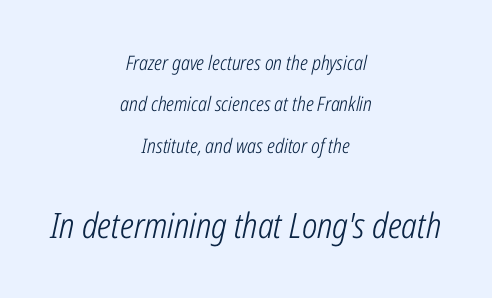
The image shows 35 px light, condensed type, italic (leaning right); set centered, loose line spacing (2.07x), normal letter spacing, not underlined; the second (bottom) block is 1.75x larger; low stroke contrast and a medium x-height.
